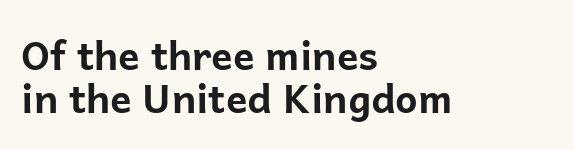
Unlike a traditional serif, this face leaves its strokes unadorned. A full-strength bold gives these letters their thick strokes. Descender tails drop into unmarked territory. Does extra space separate the letters? No, they use regular spacing. Think of a printed novel: that variable character pitch is what you see here. Left-aligned paragraph, ragged on the right.
